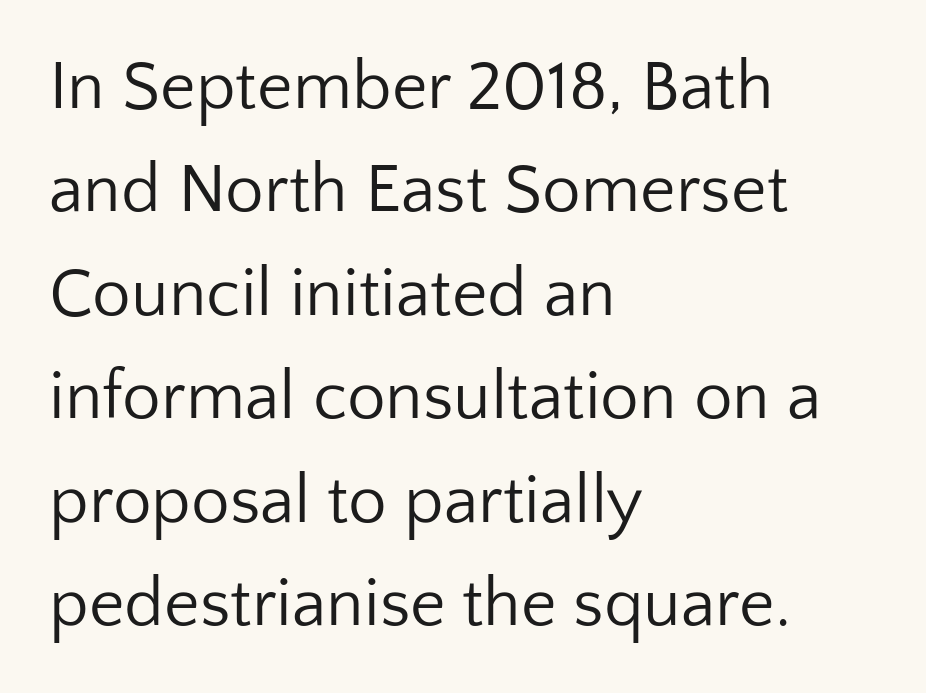
{"serif": "no", "italic": "no", "bold": "no", "weight": "regular", "width": "normal", "stroke_contrast": "low", "x_height": "medium", "monospaced": "no", "underline": "no", "align": "left", "line_spacing": "normal", "line_spacing_ratio": 1.5, "letter_spacing": "normal", "letter_spacing_em": 0.0, "glyph_px": 69}
